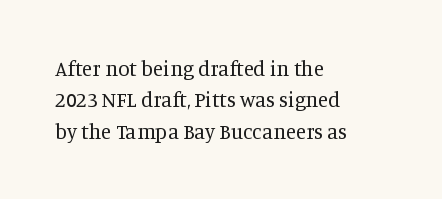
Ordinary non-slanted type is in use. Honestly, the row spacing looks completely unremarkable. These lines keep a tight, regular rhythm from letter to letter. These lines stack with their left ends in a neat column.
